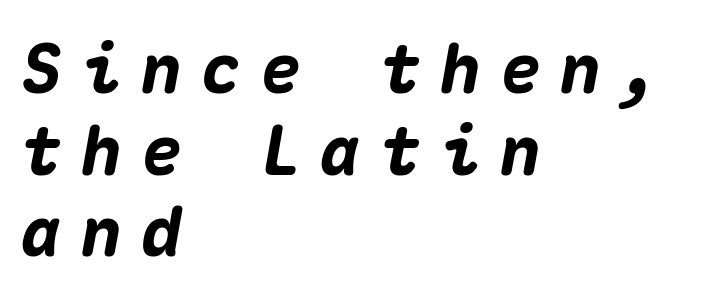
Q: Is the text bold? A: Yes.
Q: Is the text italic (slanted)? A: Yes, it leans right by about 10 degrees.
Q: Is the text underlined? A: No.
Q: How is the paragraph aligned? A: Left-aligned.
Q: Is the spacing between letters normal or unusually wide? A: Unusually wide.
Q: Width (condensed, normal, or wide)? A: Normal.
Q: Stroke contrast? A: Medium.
Q: x-height? A: Medium.
Q: Monospaced? A: Yes.
